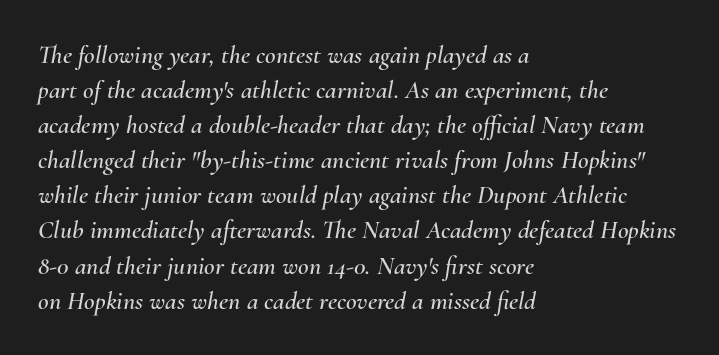
The image shows 26 px text type, italic (leaning right); set left-aligned, normal line spacing (1.35x), normal letter spacing, not underlined.
